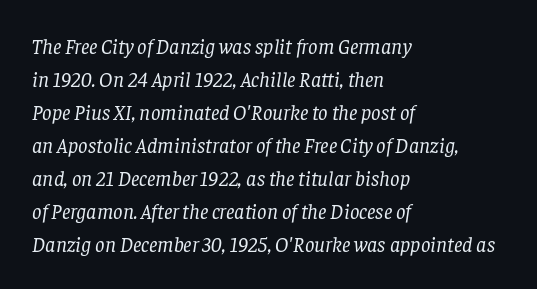
Q: Is the text bold? A: No.
Q: Is the text italic (slanted)? A: Yes, it leans right by about 8 degrees.
Q: Is the text underlined? A: No.
Q: How is the paragraph aligned? A: Left-aligned.
Q: Is the spacing between letters normal or unusually wide? A: Normal.
Q: Is the spacing between lines tight, normal or loose? A: Normal.
